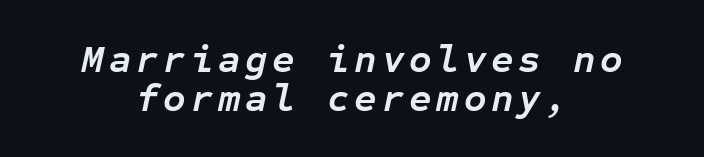
Q: Is the text bold? A: Yes.
Q: Is the text italic (slanted)? A: Yes, it leans right by about 12 degrees.
Q: Is the text underlined? A: No.
Q: How is the paragraph aligned? A: Centered.
Q: Is the spacing between lines tight, normal or loose? A: Tight.
Q: Width (condensed, normal, or wide)? A: Normal.
Q: Stroke contrast? A: Low.
Q: x-height? A: Medium.
Q: Monospaced? A: Yes.
